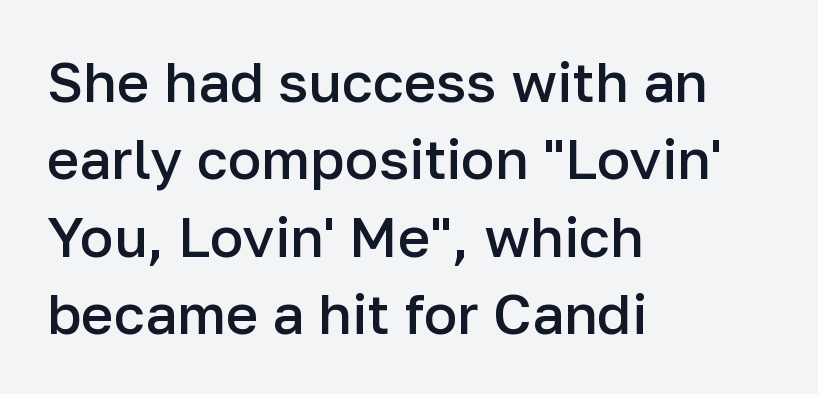
Strokes here are thickened, but only to semibold level. Each letter's strokes conclude bluntly, with no projecting serifs. Is this a fixed-width face? No — the glyphs have proportional, varying widths. The rendering keeps characters at their native spacing. Rule under the text: the space is simply empty. Regarding leading, the lines here are spaced in the standard way.
